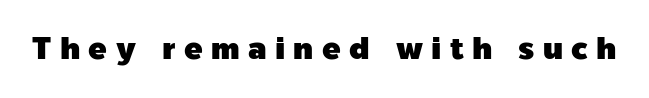
{"serif": "no", "italic": "no", "width": "normal", "x_height": "medium", "monospaced": "no", "underline": "no", "letter_spacing": "wide", "letter_spacing_em": 0.27, "glyph_px": 31}
